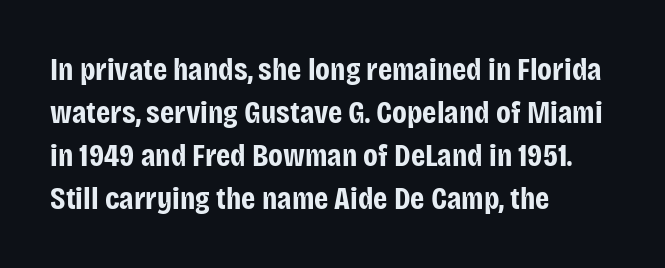
Q: Is the text bold? A: Yes.
Q: Is the text italic (slanted)? A: No, it is upright.
Q: Is the typeface a serif or a sans-serif typeface? A: Sans-serif.
Q: Is the text underlined? A: No.
Q: How is the paragraph aligned? A: Left-aligned.
Q: Is the spacing between letters normal or unusually wide? A: Normal.
Q: Is the spacing between lines tight, normal or loose? A: Normal.
Q: Width (condensed, normal, or wide)? A: Condensed.
Q: Stroke contrast? A: Low.
Q: x-height? A: Large.
Q: Monospaced? A: No.
